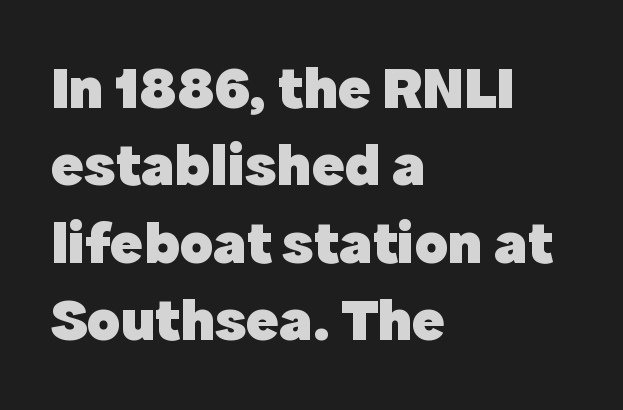
Notice how thick the strokes are: this is what a full bold looks like. A sans-serif font was chosen for this passage. The vertical gap from one line to the next is medium. Here the glyphs are tracked normally, forming tight word shapes. Is this a fixed-width face? No — the glyphs have proportional, varying widths.
